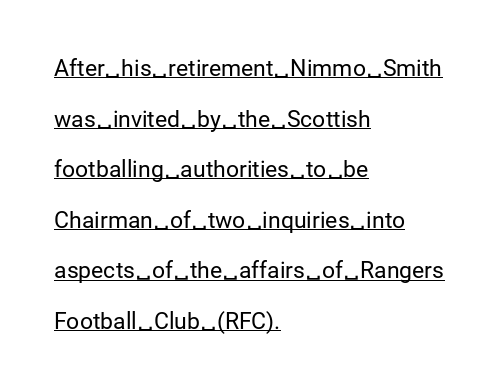
{"italic": "no", "bold": "no", "underline": "yes", "align": "left", "line_spacing": "loose", "line_spacing_ratio": 2.2, "letter_spacing": "normal", "letter_spacing_em": 0.0, "glyph_px": 23}
